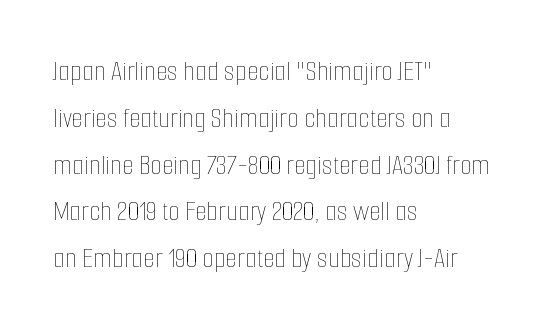
Q: Is the text bold? A: No.
Q: Is the text italic (slanted)? A: No, it is upright.
Q: Is the text underlined? A: No.
Q: How is the paragraph aligned? A: Left-aligned.
Q: Is the spacing between letters normal or unusually wide? A: Normal.
Q: Is the spacing between lines tight, normal or loose? A: Normal.
Q: Width (condensed, normal, or wide)? A: Condensed.
Q: Stroke contrast? A: Low.
Q: x-height? A: Medium.
Q: Monospaced? A: No.
